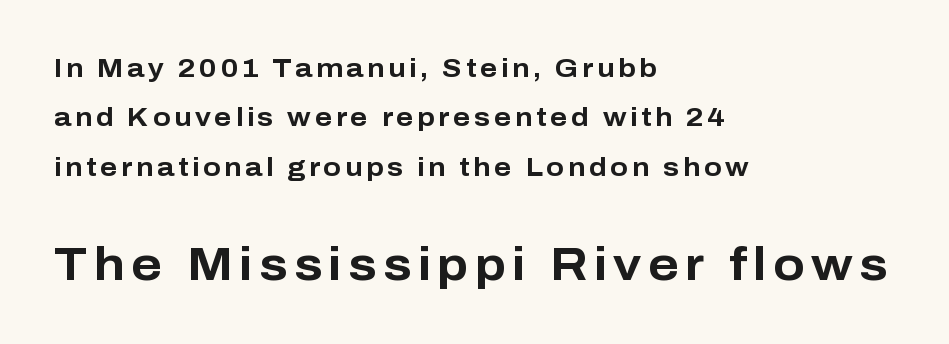
The image shows 46 px bold sans-serif type, upright; set left-aligned, loose line spacing (1.9x), not underlined; the second (bottom) block is 1.77x larger; low stroke contrast and a medium x-height.
